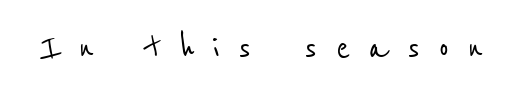
Looks like regular typesetting: each glyph gets only the width it needs. Check the space under the baseline: it is left empty. No feet cap the strokes, marking this as sans-serif type. Does extra space separate the letters? Yes, quite a lot of it.
